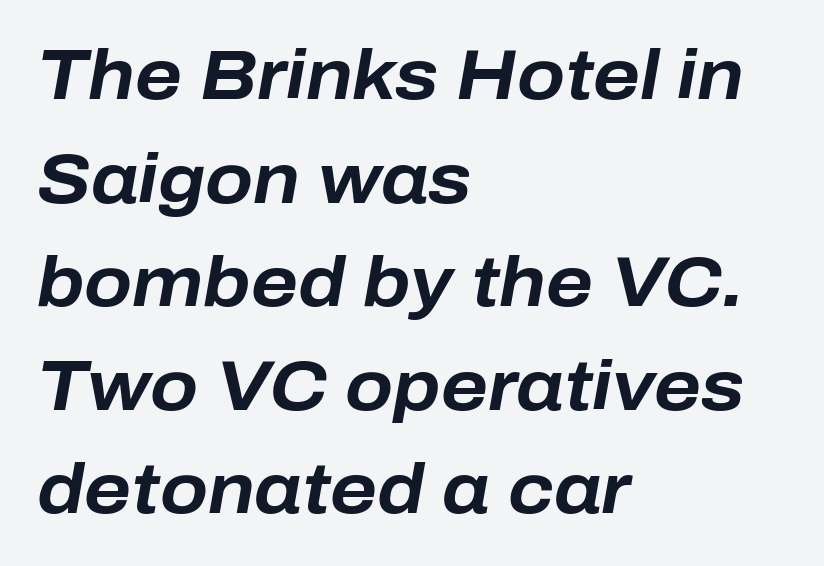
Q: Is the text bold? A: Yes.
Q: Is the text italic (slanted)? A: Yes, it leans right by about 10 degrees.
Q: Is the text underlined? A: No.
Q: How is the paragraph aligned? A: Left-aligned.
Q: Is the spacing between letters normal or unusually wide? A: Normal.
Q: Is the spacing between lines tight, normal or loose? A: Normal.
Q: Width (condensed, normal, or wide)? A: Normal.
Q: Stroke contrast? A: Low.
Q: x-height? A: Medium.
Q: Monospaced? A: No.
